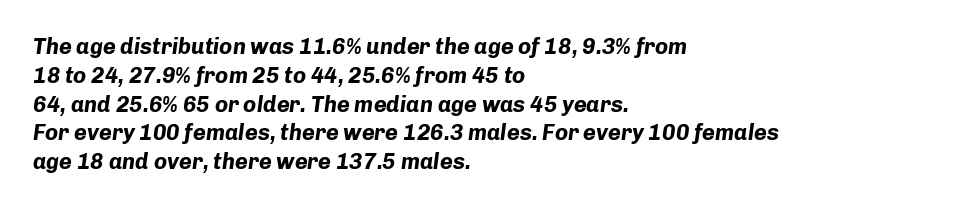
The passage shown stacks its lines at a standard gap. You can tell it's italic because the verticals aren't actually vertical. The text block is weighted toward the left margin, trailing off unevenly rightward. A dark, heavy texture on the line: the type is bold. Underlining? Definitely not there.
